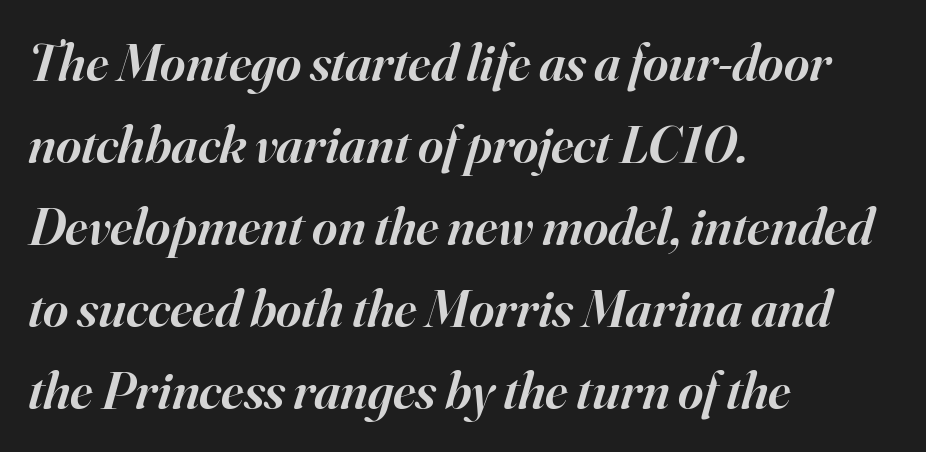
The image shows 54 px semibold serif type, italic (leaning right); set left-aligned, normal line spacing (1.52x), normal letter spacing, not underlined; high stroke contrast and a small x-height.
